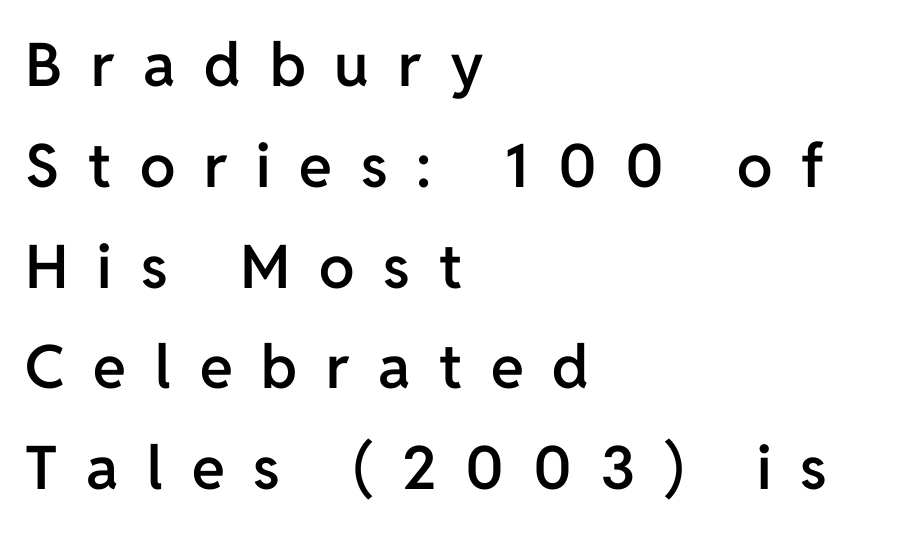
Does the lettering tilt? It doesn't — this is upright. Is this a fixed-width face? No — the glyphs have proportional, varying widths. Font category for this specimen: sans-serif. The glyphs are unaccompanied by any horizontal stroke below them. Vertically, the passage feels balanced, rows spaced as you'd expect. Short note: letters widely spaced.
